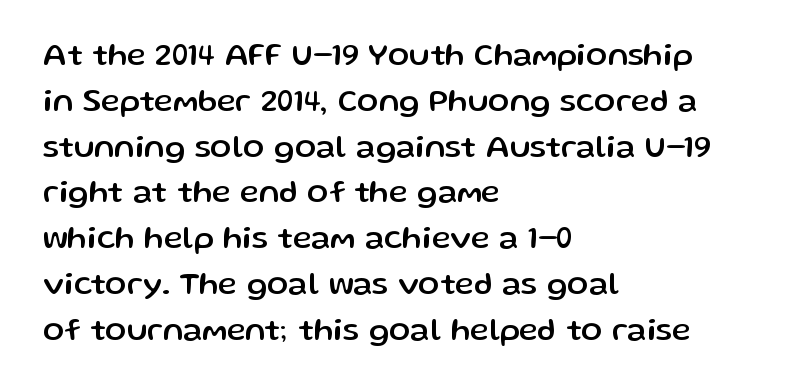
One-word summary of the alignment: left. The gap between lines stays unmarked. These lines are rendered in a variable-pitch font. Nope, not italic — everything's standing straight.
